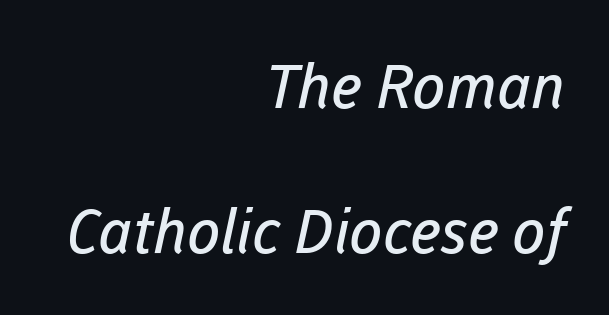
{"serif": "no", "bold": "no", "weight": "regular", "width": "normal", "stroke_contrast": "low", "x_height": "medium", "monospaced": "no", "underline": "no", "align": "right", "line_spacing": "loose", "line_spacing_ratio": 2.38, "letter_spacing": "normal", "letter_spacing_em": 0.0, "glyph_px": 61}
